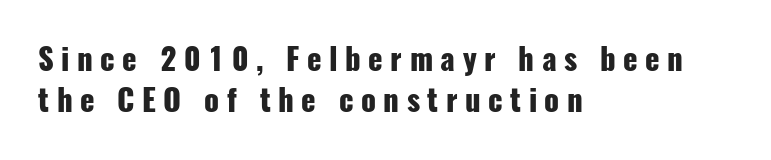
{"serif": "no", "italic": "no", "bold": "yes", "weight": "heavy", "width": "condensed", "stroke_contrast": "low", "x_height": "medium", "monospaced": "no", "underline": "no", "align": "left", "line_spacing": "normal", "line_spacing_ratio": 1.38, "letter_spacing": "wide", "letter_spacing_em": 0.25, "glyph_px": 30}
